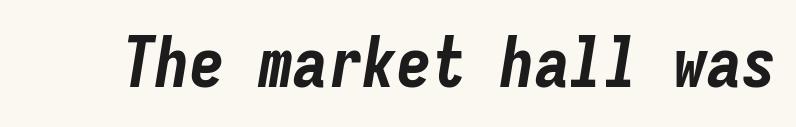
Q: Is the text bold? A: Yes.
Q: Is the text italic (slanted)? A: Yes, it leans right by about 9 degrees.
Q: Is the text underlined? A: No.
Q: Is the spacing between letters normal or unusually wide? A: Normal.
Q: Width (condensed, normal, or wide)? A: Condensed.
Q: Stroke contrast? A: Low.
Q: x-height? A: Medium.
Q: Monospaced? A: Yes.
